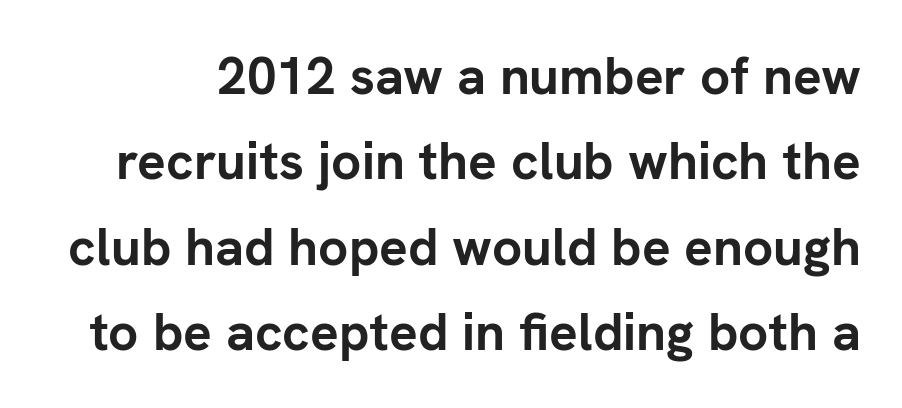
{"serif": "no", "italic": "no", "bold": "yes", "weight": "semibold", "width": "normal", "stroke_contrast": "low", "x_height": "medium", "monospaced": "no", "underline": "no", "line_spacing": "normal", "line_spacing_ratio": 1.61, "letter_spacing": "normal", "letter_spacing_em": 0.0, "glyph_px": 53}
